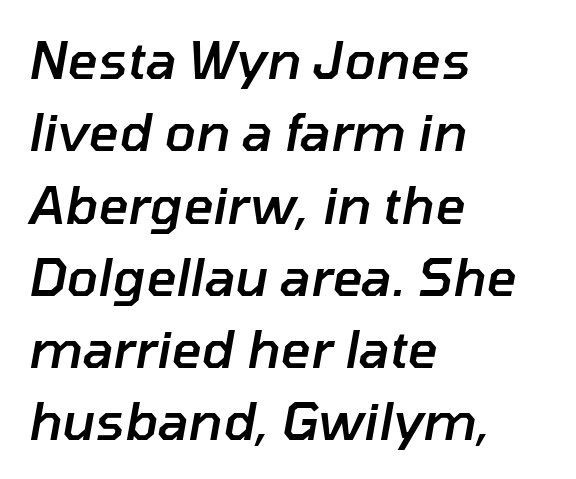
The image shows 52 px semibold type, italic (leaning right); set left-aligned, normal line spacing (1.39x), normal letter spacing, not underlined; low stroke contrast and a medium x-height.
